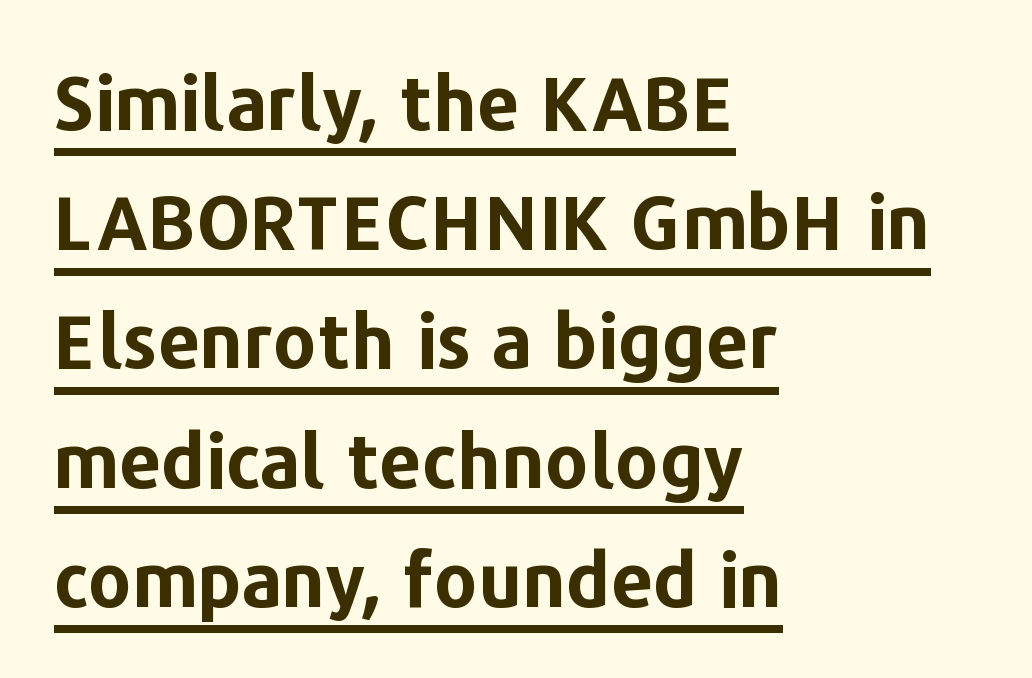
The letters are bold, with thick, heavy strokes. Caption: multi-line text, flush left, ragged right. The designer left line spacing at the default. Here the glyphs are tracked normally, forming tight word shapes. These lines are composed in type without serifs.
